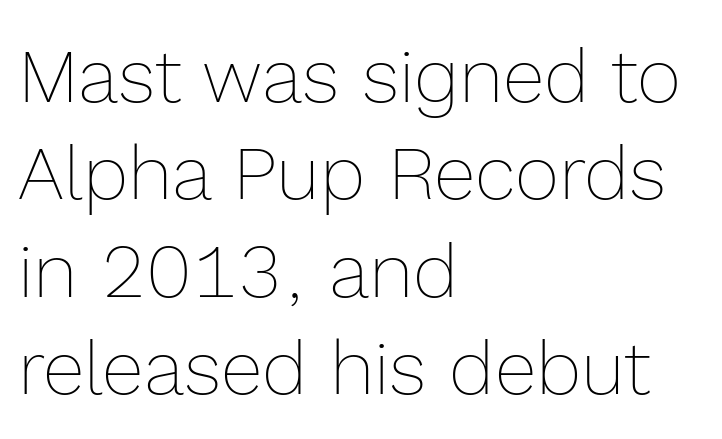
Observe the ordinary spacing: letters are neighbours, not strangers. Upright lettering throughout. Stem width sits at or under what a default text font uses. Underlining? Definitely not there.
